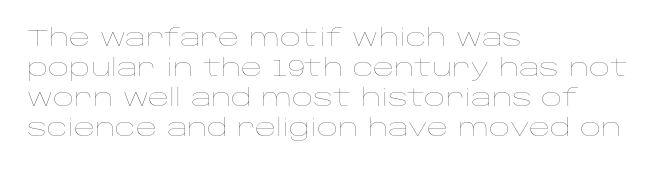
Q: Is the text bold? A: No.
Q: Is the text italic (slanted)? A: No, it is upright.
Q: Is the text underlined? A: No.
Q: How is the paragraph aligned? A: Left-aligned.
Q: Is the spacing between letters normal or unusually wide? A: Normal.
Q: Is the spacing between lines tight, normal or loose? A: Normal.
